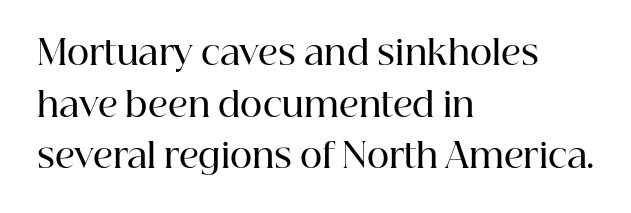
This block has exactly the height ordinary leading produces. This sample is left-justified, so line endings fall wherever the words run out. Style check: upright. The passage shown is typed in a proportional face where columns would drift.
